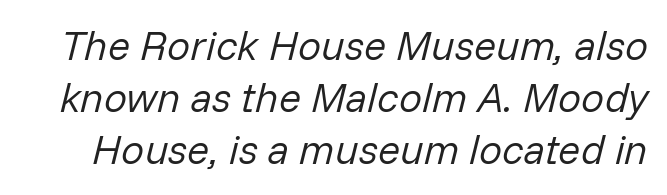
Posture: slanted. Inter-character spacing is left at the font's built-in metrics. Each new line begins a customary step beneath the previous one. A light-to-regular cut is what we see here.
